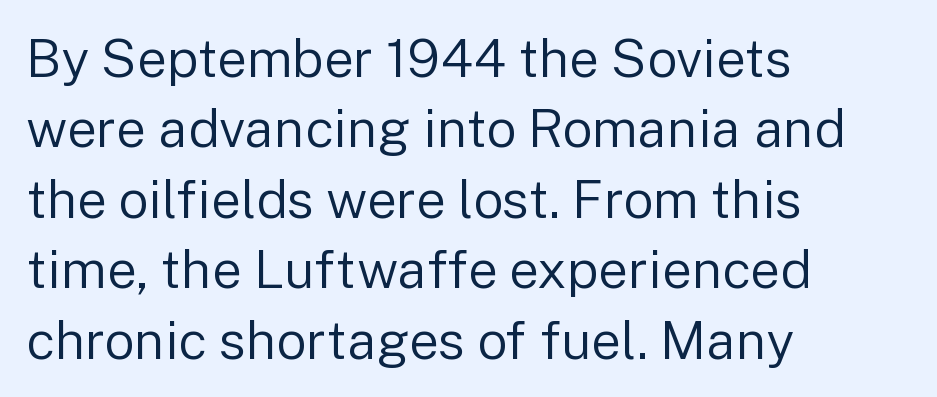
Reading down the block, your eye returns to a fixed left position each line. The lettering stays uniformly vertical, giving the passage a roman look. Font category for this specimen: sans-serif. Evenly set lines give the paragraph a standard silhouette. The specimen omits any rule beneath the text block's lines.
